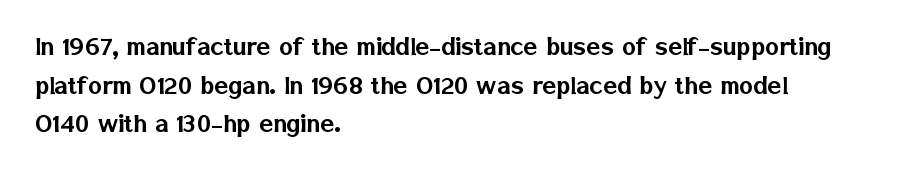
Q: Is the text italic (slanted)? A: No, it is upright.
Q: Is the typeface a serif or a sans-serif typeface? A: Sans-serif.
Q: Is the text underlined? A: No.
Q: How is the paragraph aligned? A: Left-aligned.
Q: Is the spacing between letters normal or unusually wide? A: Normal.
Q: Is the spacing between lines tight, normal or loose? A: Normal.
Q: Width (condensed, normal, or wide)? A: Normal.
Q: Stroke contrast? A: Low.
Q: x-height? A: Medium.
Q: Monospaced? A: No.
